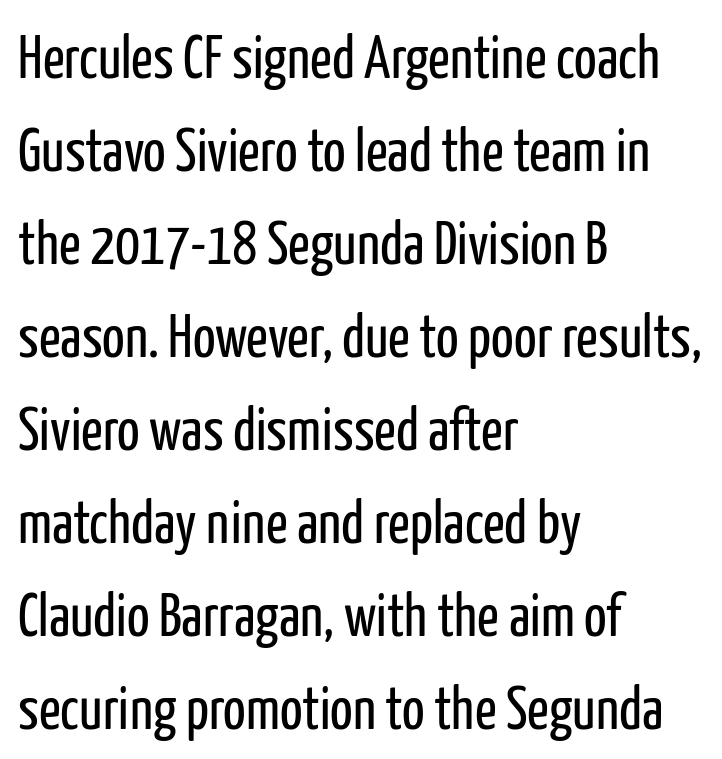
{"serif": "no", "italic": "no", "bold": "no", "weight": "regular", "width": "condensed", "stroke_contrast": "low", "x_height": "medium", "monospaced": "no", "underline": "no", "align": "left", "line_spacing": "normal", "line_spacing_ratio": 1.55, "letter_spacing": "normal", "letter_spacing_em": 0.0, "glyph_px": 60}
